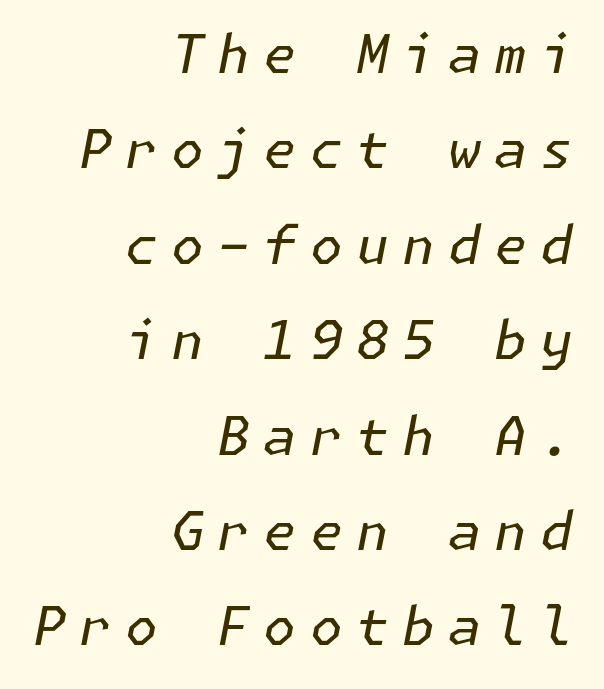
The image shows 53 px regular-weight type, italic (leaning right); set right-aligned, line spacing 1.8x, unusually wide letter spacing (+0.25 em), not underlined; low stroke contrast and a medium x-height.
